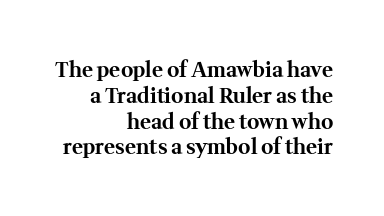
Q: Is the text bold? A: Yes.
Q: Is the text italic (slanted)? A: No, it is upright.
Q: Is the text underlined? A: No.
Q: How is the paragraph aligned? A: Right-aligned.
Q: Is the spacing between letters normal or unusually wide? A: Normal.
